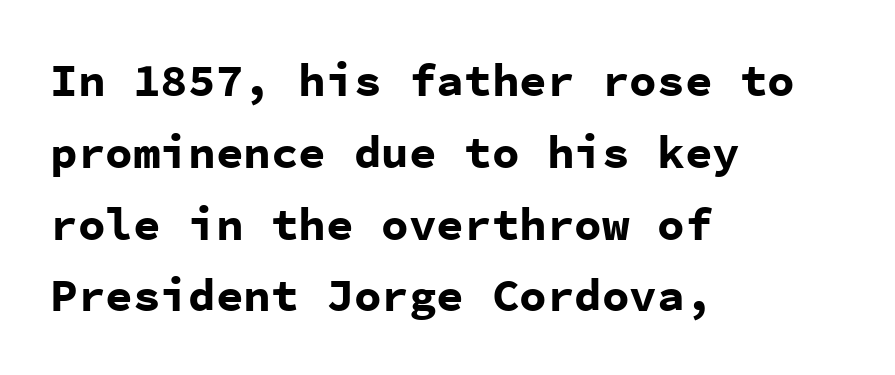
{"serif": "no", "italic": "no", "bold": "yes", "weight": "bold", "width": "normal", "stroke_contrast": "low", "x_height": "medium", "monospaced": "yes", "underline": "no", "align": "left", "line_spacing": "normal", "line_spacing_ratio": 1.56, "letter_spacing": "normal", "letter_spacing_em": 0.0, "glyph_px": 46}
